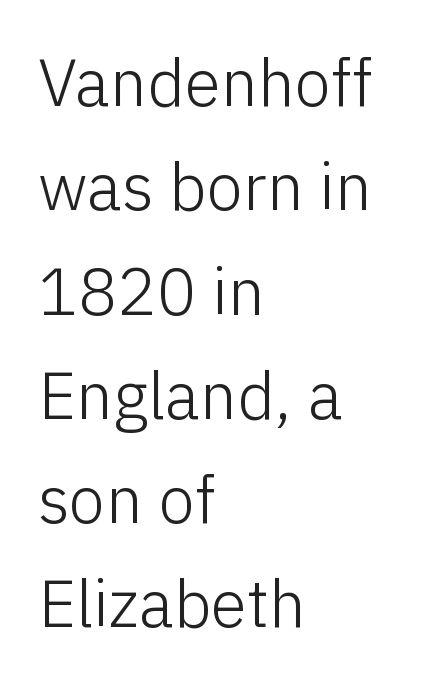
The image shows 66 px light sans-serif type, upright; set left-aligned, normal line spacing (1.58x), normal letter spacing, not underlined; low stroke contrast and a medium x-height.
